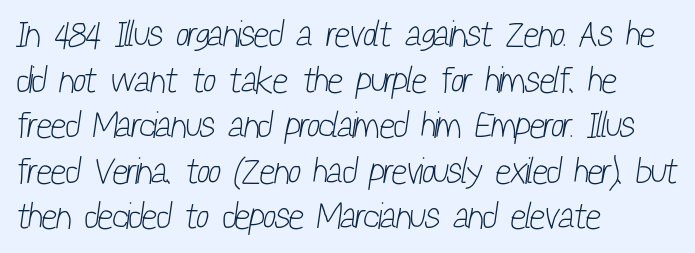
Each row of text sits above clean, open space. Visually the block forms a straight wall on the left and a jagged coastline on the right. Weight: in the light-to-regular range. What kind of face is this? One without serifs — a sans. How are the letters spaced? Ordinarily, with no added tracking. Note the varied advance widths — an 'i' is clearly narrower than an 'm'.
